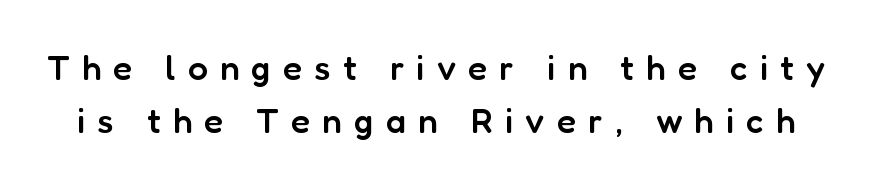
The letters advance in unequal steps, a hallmark of proportional type. Look at the bottom of the vertical strokes: they stop flat, with no serifs. Short note: letters widely spaced. No word sits above an underline.
